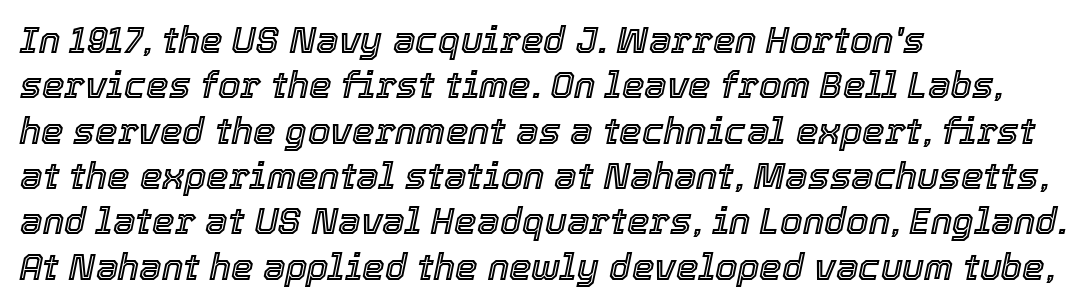
Q: Is the text italic (slanted)? A: Yes, it leans right by about 12 degrees.
Q: Is the text underlined? A: No.
Q: How is the paragraph aligned? A: Left-aligned.
Q: Is the spacing between letters normal or unusually wide? A: Normal.
Q: Is the spacing between lines tight, normal or loose? A: Normal.
Q: Width (condensed, normal, or wide)? A: Normal.
Q: x-height? A: Medium.
Q: Monospaced? A: No.
